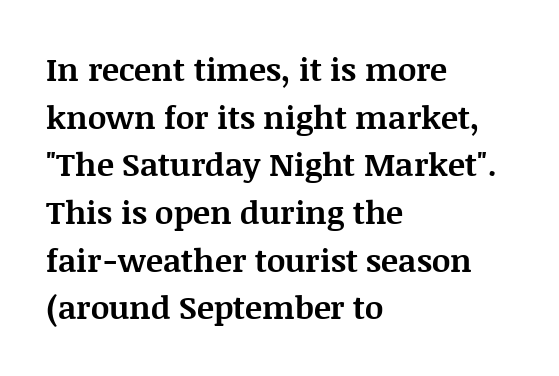
{"serif": "yes", "italic": "no", "bold": "yes", "weight": "bold", "width": "normal", "stroke_contrast": "medium", "x_height": "large", "monospaced": "no", "underline": "no", "align": "left", "line_spacing": "normal", "line_spacing_ratio": 1.49, "letter_spacing": "normal", "letter_spacing_em": 0.0, "glyph_px": 32}
